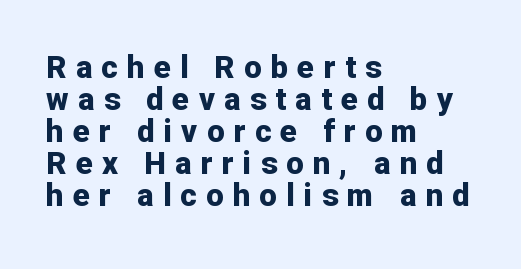
The image shows 31 px bold sans-serif type, upright; set left-aligned, tight line spacing (1.03x), unusually wide letter spacing (+0.3 em), not underlined; low stroke contrast and a medium x-height.
